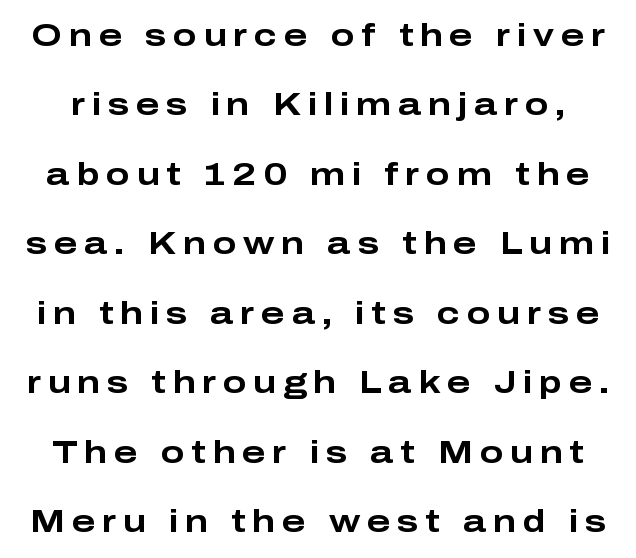
Q: Is the text bold? A: Yes.
Q: Is the text italic (slanted)? A: No, it is upright.
Q: Is the typeface a serif or a sans-serif typeface? A: Sans-serif.
Q: Is the text underlined? A: No.
Q: Is the spacing between letters normal or unusually wide? A: Unusually wide.
Q: Is the spacing between lines tight, normal or loose? A: Loose.
Q: Width (condensed, normal, or wide)? A: Wide.
Q: Stroke contrast? A: Low.
Q: x-height? A: Medium.
Q: Monospaced? A: No.
